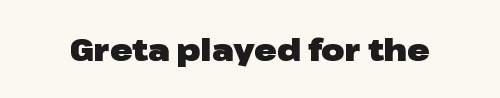
The image shows 30 px heavy, wide sans-serif type, upright; set normal letter spacing, not underlined; low stroke contrast and a medium x-height.
